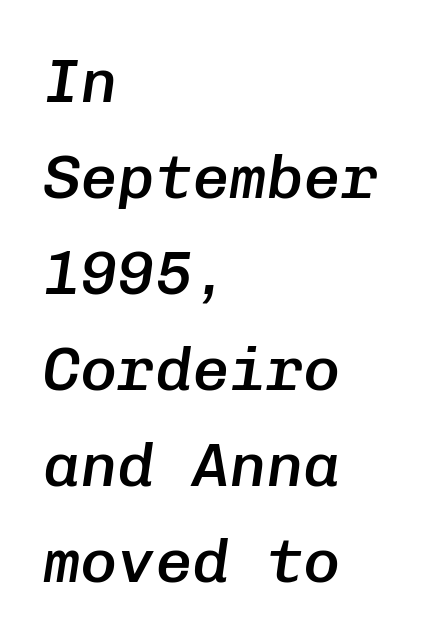
A typesetter would call this monospace, since all characters share one set width. Students, note that the glyphs here touch the page at normal intervals. Characters are canted at an angle relative to the baseline's perpendicular. Reading down the column, the eye jumps a familiar distance to each next line. Which margin do the lines hug? The left one — the right edge is uneven.
